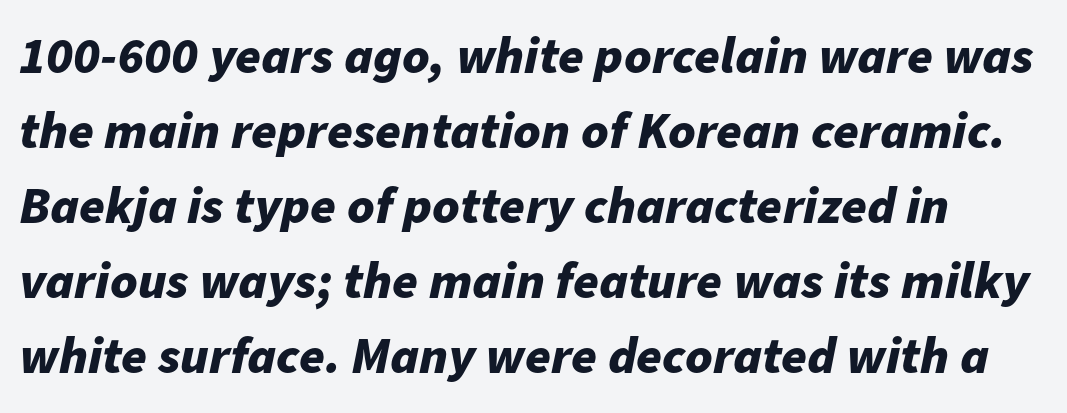
The rendering uses a bold face; every stroke is thick and dark. The area under the type is left untouched. Spacing verdict: proportional, widths tailored to each character. Rendered with sloped, italic letterforms. Short note: letters normally spaced. Horizontal bands of white between lines are of average thickness.
